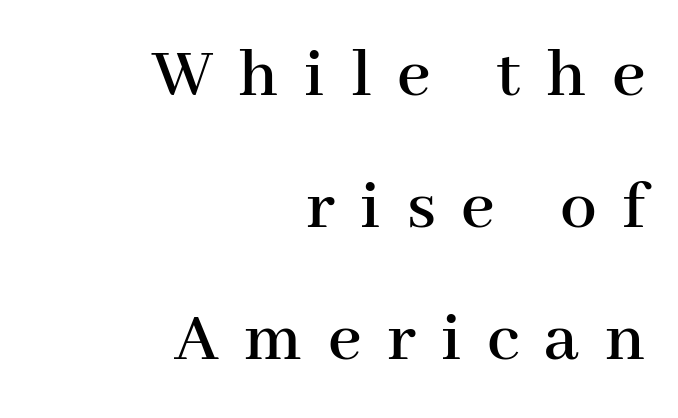
Q: Is the text italic (slanted)? A: No, it is upright.
Q: Is the typeface a serif or a sans-serif typeface? A: Serif.
Q: Is the text underlined? A: No.
Q: How is the paragraph aligned? A: Right-aligned.
Q: Is the spacing between letters normal or unusually wide? A: Unusually wide.
Q: Width (condensed, normal, or wide)? A: Normal.
Q: Stroke contrast? A: High.
Q: x-height? A: Medium.
Q: Monospaced? A: No.
